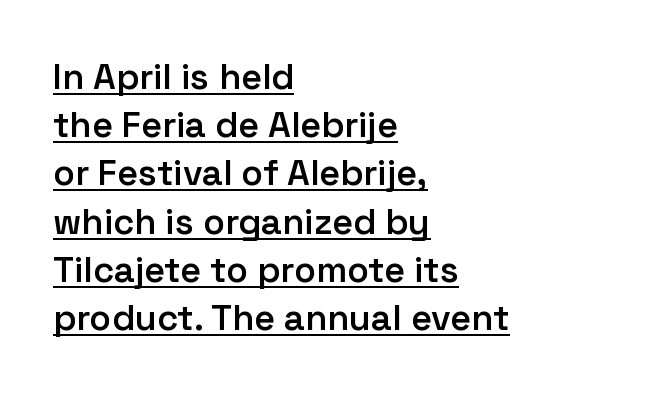
Q: Is the text bold? A: Semi-bold.
Q: Is the text italic (slanted)? A: No, it is upright.
Q: Is the typeface a serif or a sans-serif typeface? A: Sans-serif.
Q: Is the text underlined? A: Yes.
Q: How is the paragraph aligned? A: Left-aligned.
Q: Is the spacing between letters normal or unusually wide? A: Normal.
Q: Is the spacing between lines tight, normal or loose? A: Normal.
Q: Width (condensed, normal, or wide)? A: Normal.
Q: Stroke contrast? A: Low.
Q: x-height? A: Medium.
Q: Monospaced? A: No.
